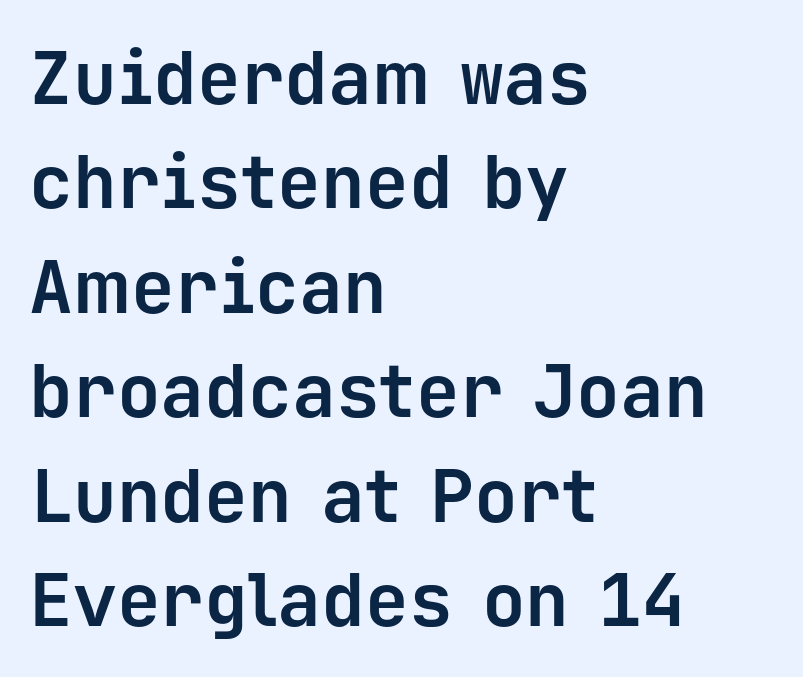
The image shows 73 px bold sans-serif type, upright, monospaced; set left-aligned, normal line spacing (1.43x), normal letter spacing, not underlined; low stroke contrast and a medium x-height.
